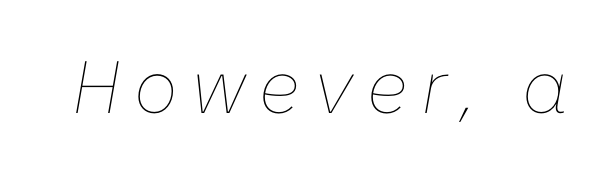
The image shows 74 px thin type, italic (leaning right); set not underlined; low stroke contrast and a medium x-height.
